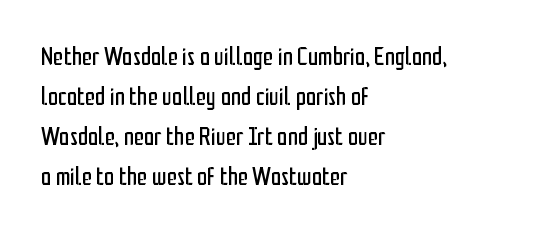
Q: Is the text bold? A: No.
Q: Is the text italic (slanted)? A: No, it is upright.
Q: Is the text underlined? A: No.
Q: How is the paragraph aligned? A: Left-aligned.
Q: Is the spacing between letters normal or unusually wide? A: Normal.
Q: Is the spacing between lines tight, normal or loose? A: Normal.
